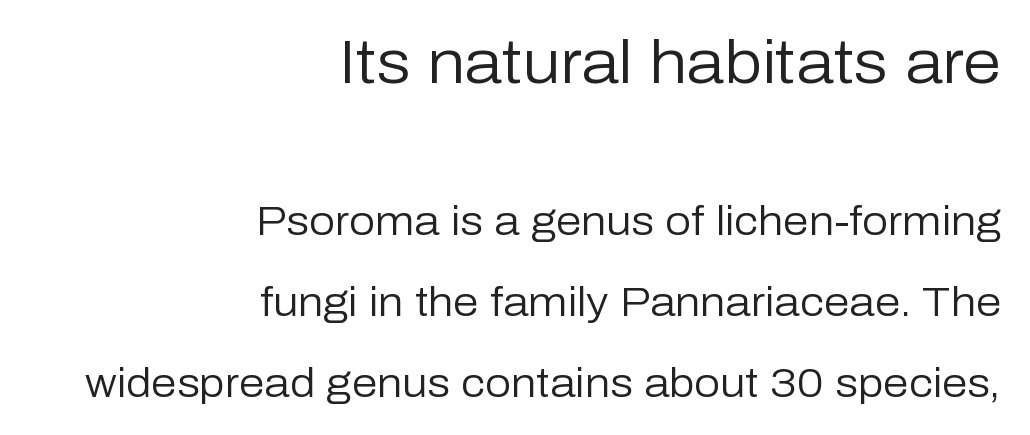
Q: Is the text bold? A: No.
Q: Is the text italic (slanted)? A: No, it is upright.
Q: Is the typeface a serif or a sans-serif typeface? A: Sans-serif.
Q: Is the text underlined? A: No.
Q: How is the paragraph aligned? A: Right-aligned.
Q: Is the spacing between letters normal or unusually wide? A: Normal.
Q: Is the spacing between lines tight, normal or loose? A: Loose.
Q: Which block of text is set in a larger size, the first (top) or the second (bottom)? A: The first (top) one.
Q: Width (condensed, normal, or wide)? A: Normal.
Q: Stroke contrast? A: Low.
Q: x-height? A: Medium.
Q: Monospaced? A: No.
